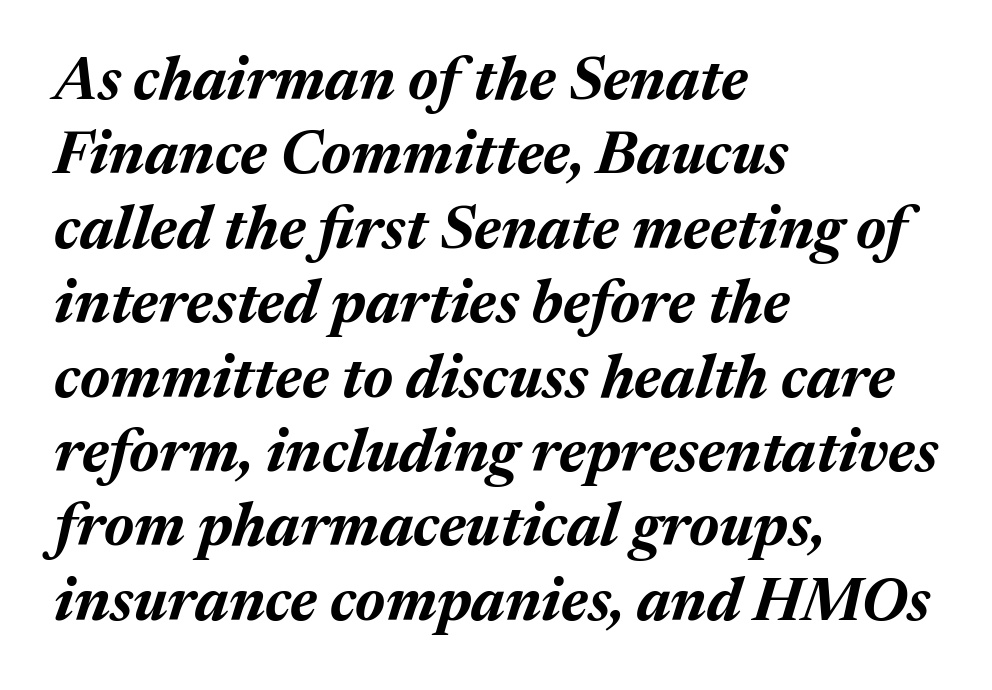
{"italic": "yes", "lean": "right", "slant_degrees": 17, "bold": "yes", "weight": "bold", "width": "normal", "stroke_contrast": "medium", "x_height": "medium", "monospaced": "no", "underline": "no", "align": "left", "line_spacing_ratio": 1.24, "letter_spacing": "normal", "letter_spacing_em": 0.0, "glyph_px": 60}
